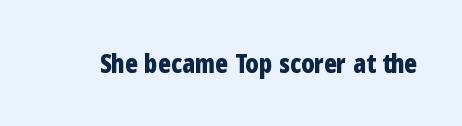
{"italic": "no", "bold": "yes", "underline": "no", "letter_spacing": "normal", "letter_spacing_em": 0.0, "glyph_px": 26}
